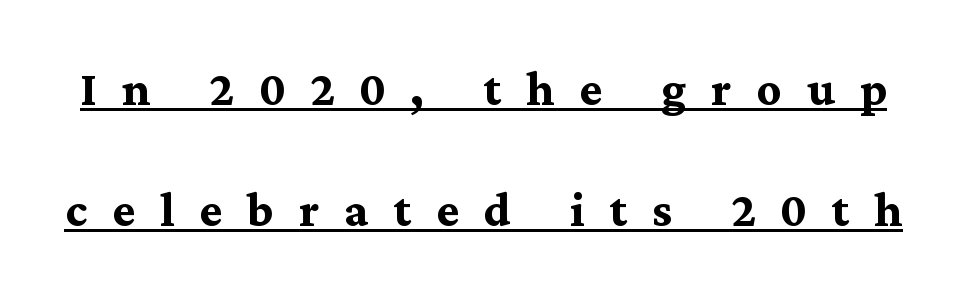
Q: Is the text bold? A: Yes.
Q: Is the text italic (slanted)? A: No, it is upright.
Q: Is the typeface a serif or a sans-serif typeface? A: Serif.
Q: Is the text underlined? A: Yes.
Q: Is the spacing between letters normal or unusually wide? A: Unusually wide.
Q: Is the spacing between lines tight, normal or loose? A: Loose.
Q: Width (condensed, normal, or wide)? A: Normal.
Q: Stroke contrast? A: Medium.
Q: x-height? A: Medium.
Q: Monospaced? A: No.
